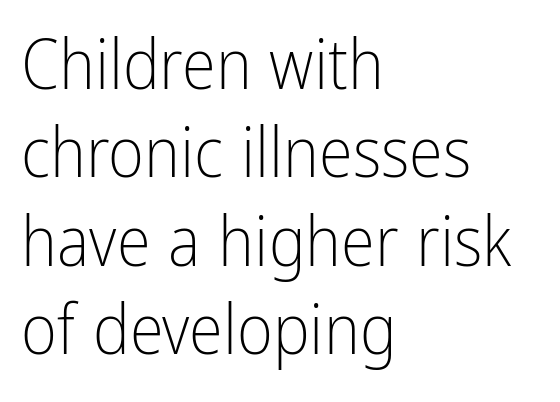
Whoever set this chose a conventional vertical rhythm. The lines are quadded left. Varying glyph widths throughout — classic text-font behaviour. Is the type heavy? It reads as light-to-regular instead.
